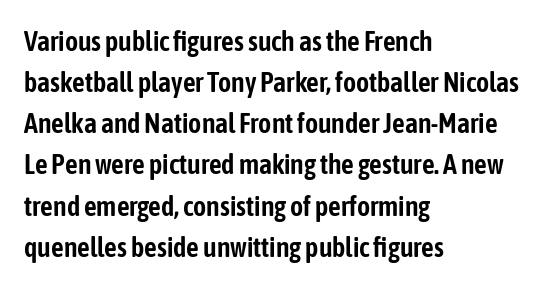
Q: Is the text italic (slanted)? A: No, it is upright.
Q: Is the typeface a serif or a sans-serif typeface? A: Sans-serif.
Q: Is the text underlined? A: No.
Q: How is the paragraph aligned? A: Left-aligned.
Q: Is the spacing between letters normal or unusually wide? A: Normal.
Q: Is the spacing between lines tight, normal or loose? A: Normal.
Q: Width (condensed, normal, or wide)? A: Condensed.
Q: Stroke contrast? A: Low.
Q: x-height? A: Medium.
Q: Monospaced? A: No.
